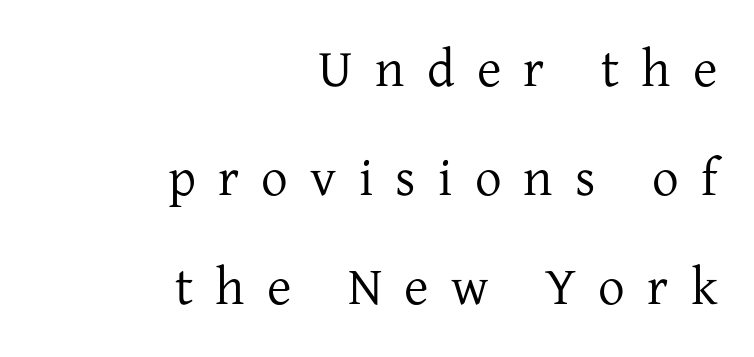
A typesetter would call this proportional, since set widths differ per character. Whoever set this chose breathing room over compactness in the vertical rhythm. The type sits square on the baseline with zero lean. No chunkiness to these letters — they're not bold. The paragraph shown leans on its right margin. The font family rendered here belongs to the serif group.
